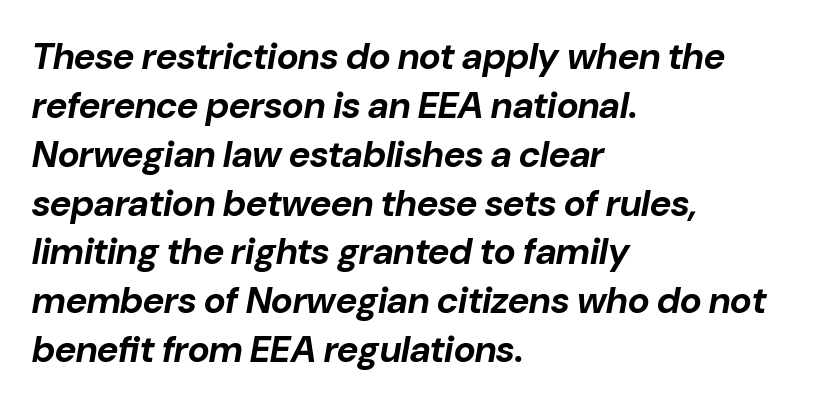
The baseline area is clear. If you drew a ruler down the left edge, every line would touch it. Glyph-to-glyph distance matches everyday printed text. Rows of type keep a routine distance in the vertical direction.
